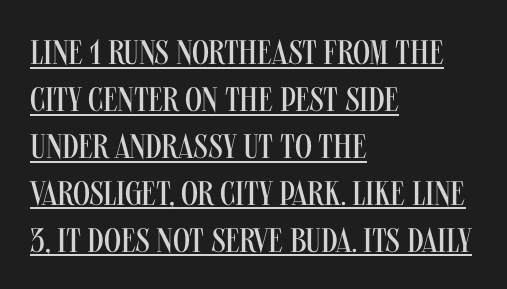
The image shows 34 px regular-weight, condensed sans-serif type, upright; set left-aligned, normal line spacing (1.38x), normal letter spacing, underlined; medium stroke contrast and a large x-height.
